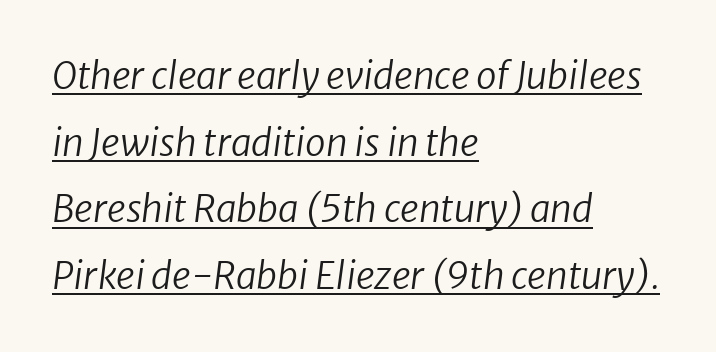
The image shows 37 px regular-weight type, italic (leaning right); set left-aligned, line spacing 1.8x, normal letter spacing, underlined; low stroke contrast and a medium x-height.
